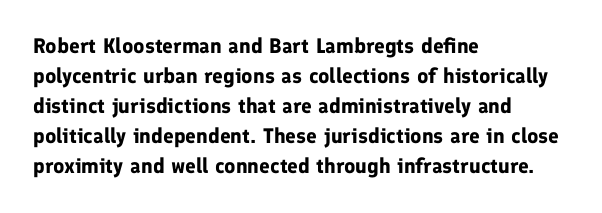
The font's upright variant was chosen for this text. These lines keep a tight, regular rhythm from letter to letter. Notice how thick the strokes are: this is what a full bold looks like. These lines sit exactly where default settings would place them.
